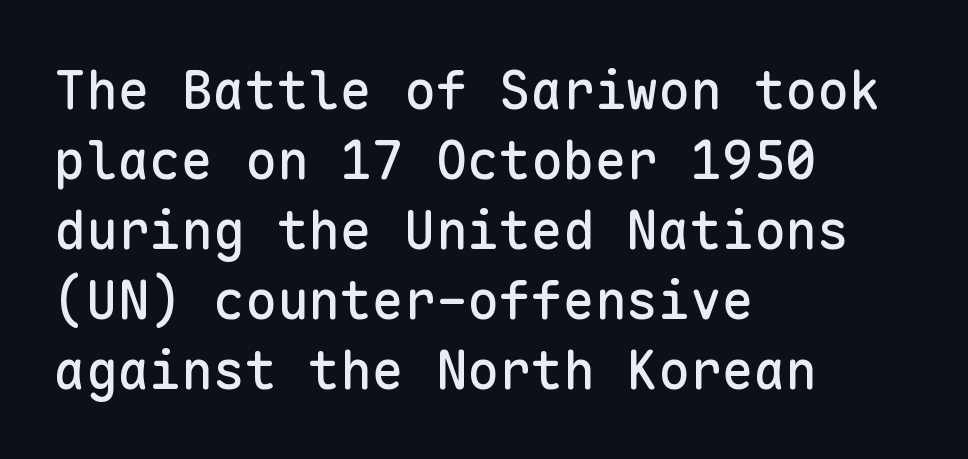
Q: Is the text italic (slanted)? A: No, it is upright.
Q: Is the typeface a serif or a sans-serif typeface? A: Sans-serif.
Q: Is the text underlined? A: No.
Q: How is the paragraph aligned? A: Left-aligned.
Q: Is the spacing between letters normal or unusually wide? A: Normal.
Q: Is the spacing between lines tight, normal or loose? A: Normal.
Q: Width (condensed, normal, or wide)? A: Normal.
Q: Stroke contrast? A: Low.
Q: x-height? A: Medium.
Q: Monospaced? A: Yes.
